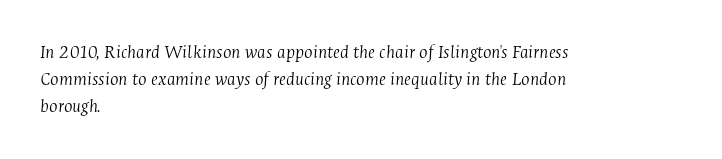
{"italic": "yes", "lean": "right", "slant_degrees": 4, "bold": "no", "underline": "no", "align": "left", "line_spacing": "normal", "line_spacing_ratio": 1.36, "letter_spacing": "normal", "letter_spacing_em": 0.0, "glyph_px": 20}
